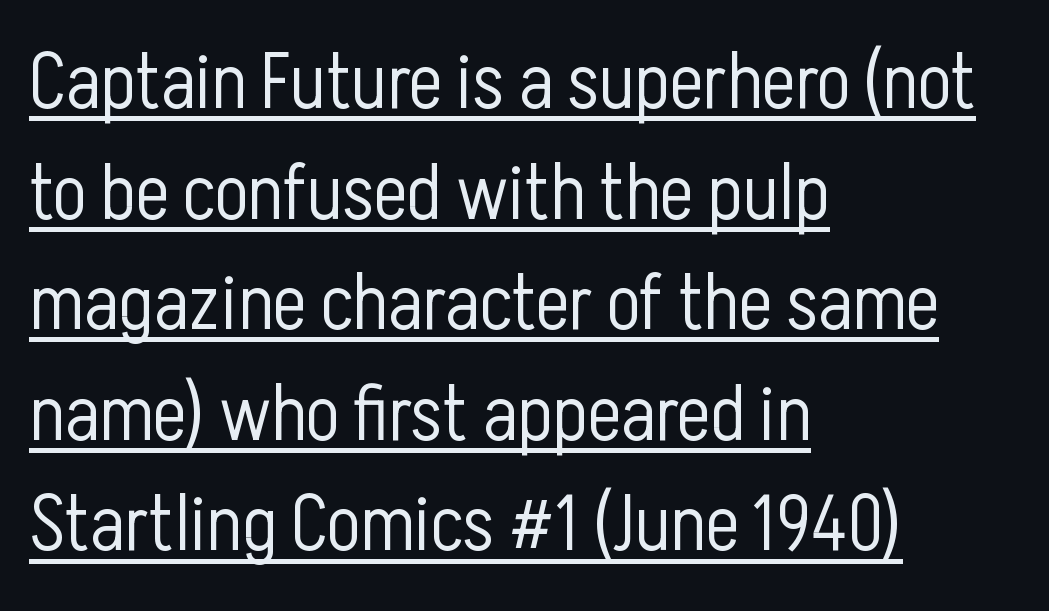
{"serif": "no", "italic": "no", "bold": "no", "weight": "light", "width": "condensed", "stroke_contrast": "low", "x_height": "medium", "monospaced": "no", "underline": "yes", "align": "left", "line_spacing": "normal", "line_spacing_ratio": 1.4, "letter_spacing": "normal", "letter_spacing_em": 0.0, "glyph_px": 79}
